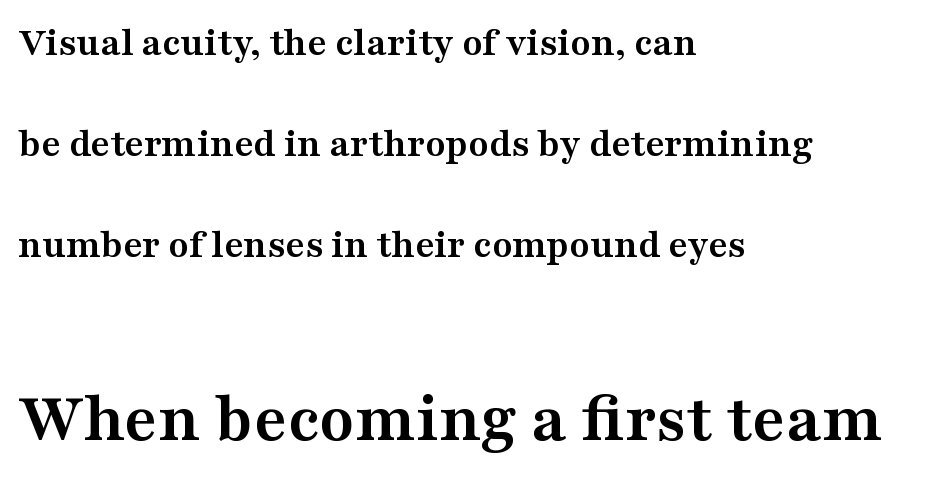
{"serif": "yes", "italic": "no", "bold": "yes", "weight": "semibold", "width": "wide", "stroke_contrast": "medium", "x_height": "medium", "monospaced": "no", "underline": "no", "align": "left", "line_spacing": "loose", "line_spacing_ratio": 2.46, "letter_spacing": "normal", "letter_spacing_em": 0.0, "larger_block": "second", "size_ratio": 1.73, "glyph_px": 71}
